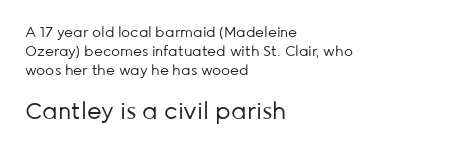
Q: Is the text bold? A: No.
Q: Is the text italic (slanted)? A: No, it is upright.
Q: Is the text underlined? A: No.
Q: How is the paragraph aligned? A: Left-aligned.
Q: Is the spacing between letters normal or unusually wide? A: Normal.
Q: Is the spacing between lines tight, normal or loose? A: Normal.
Q: Which block of text is set in a larger size, the first (top) or the second (bottom)? A: The second (bottom) one.
